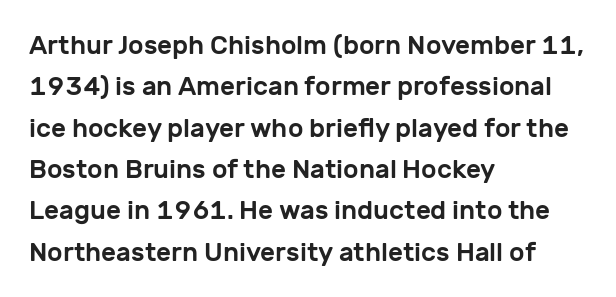
{"italic": "no", "underline": "no", "align": "left", "line_spacing": "normal", "line_spacing_ratio": 1.59, "letter_spacing": "normal", "letter_spacing_em": 0.0, "glyph_px": 26}
